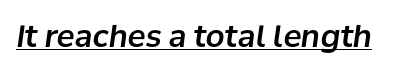
The image shows 30 px text type, italic (leaning right); set normal letter spacing, underlined; low stroke contrast and a medium x-height.
